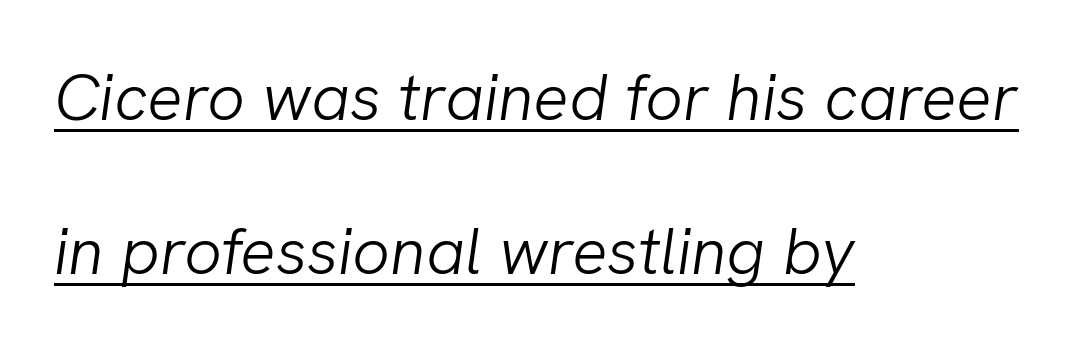
Q: Is the text bold? A: No.
Q: Is the text italic (slanted)? A: Yes, it leans right by about 8 degrees.
Q: Is the text underlined? A: Yes.
Q: How is the paragraph aligned? A: Left-aligned.
Q: Is the spacing between letters normal or unusually wide? A: Normal.
Q: Is the spacing between lines tight, normal or loose? A: Loose.
Q: Width (condensed, normal, or wide)? A: Normal.
Q: Stroke contrast? A: Low.
Q: x-height? A: Medium.
Q: Monospaced? A: No.
